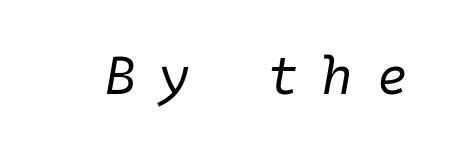
These glyphs show unthickened strokes, regular width or finer. Rule under the text: the space is simply empty. Substantial extra tracking has been applied to these lines. A typesetter would call this monospace, since all characters share one set width. Observe the lean: these are italic letterforms.
